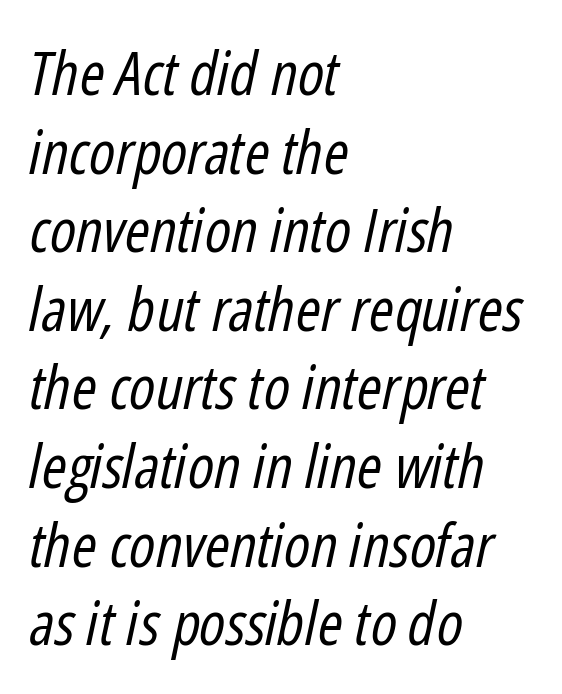
{"italic": "yes", "lean": "right", "slant_degrees": 12, "bold": "no", "weight": "regular", "width": "condensed", "stroke_contrast": "low", "x_height": "medium", "monospaced": "no", "underline": "no", "align": "left", "line_spacing": "normal", "line_spacing_ratio": 1.31, "letter_spacing": "normal", "letter_spacing_em": 0.0, "glyph_px": 60}
